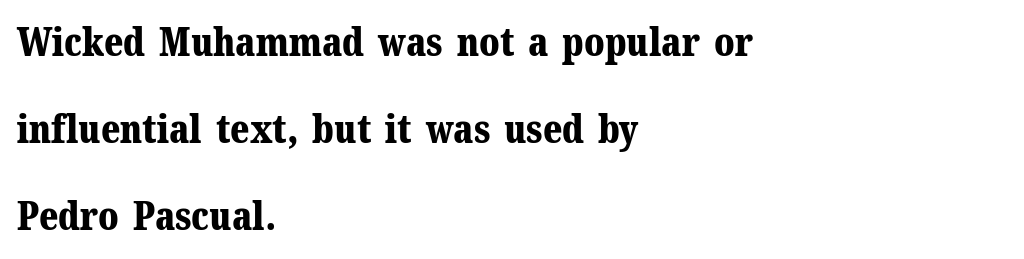
The image shows 39 px bold serif type, upright; set left-aligned, loose line spacing (2.23x), normal letter spacing, not underlined; medium stroke contrast and a medium x-height.
